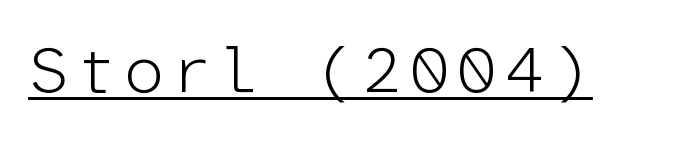
Spacing verdict: monospaced, one width for all characters. Weight class: somewhere from thin through regular. Each letter's strokes conclude bluntly, with no projecting serifs. Italic: no, the glyphs are upright roman.
